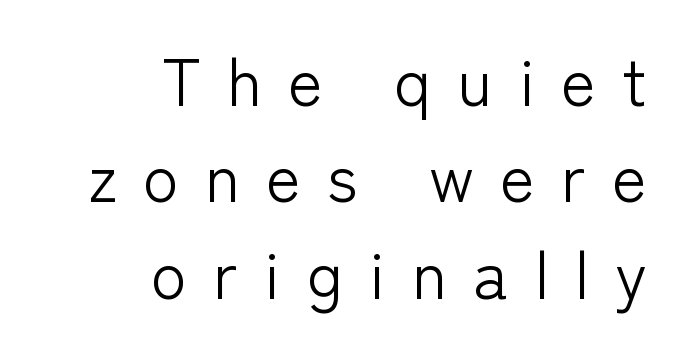
The glyphs in this specimen are sans serif. Posture: vertical. There is plenty of visible air inserted between adjacent glyphs. The face used here is proportionally spaced, like ordinary book or web type. The compositor pushed each line to the right boundary. This block has exactly the height ordinary leading produces.
